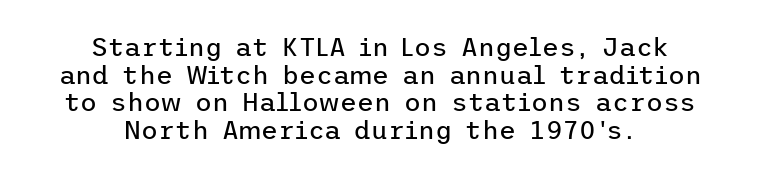
Q: Is the text bold? A: No.
Q: Is the text italic (slanted)? A: No, it is upright.
Q: Is the text underlined? A: No.
Q: How is the paragraph aligned? A: Centered.
Q: Is the spacing between letters normal or unusually wide? A: Normal.
Q: Is the spacing between lines tight, normal or loose? A: Tight.
